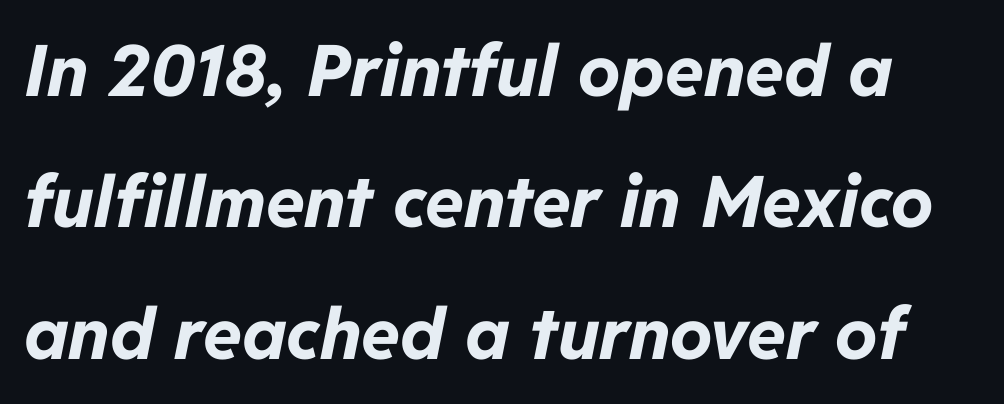
{"italic": "yes", "lean": "right", "slant_degrees": 11, "bold": "yes", "weight": "bold", "width": "normal", "stroke_contrast": "low", "x_height": "medium", "monospaced": "no", "underline": "no", "line_spacing_ratio": 1.85, "letter_spacing": "normal", "letter_spacing_em": 0.0, "glyph_px": 71}
